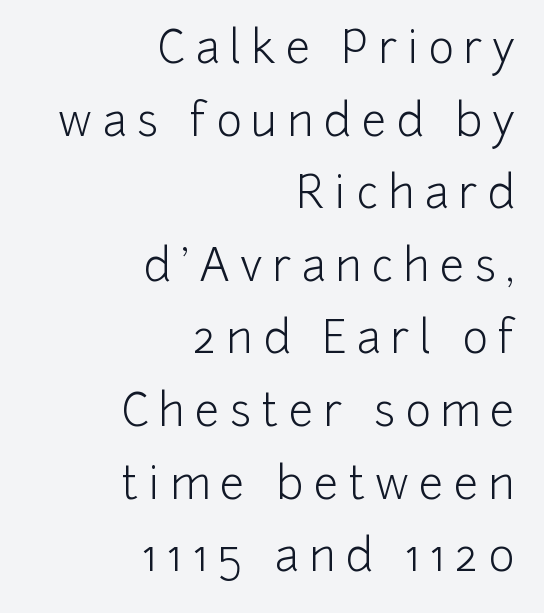
Q: Is the text bold? A: No.
Q: Is the text italic (slanted)? A: No, it is upright.
Q: Is the typeface a serif or a sans-serif typeface? A: Sans-serif.
Q: Is the text underlined? A: No.
Q: How is the paragraph aligned? A: Right-aligned.
Q: Is the spacing between letters normal or unusually wide? A: Unusually wide.
Q: Is the spacing between lines tight, normal or loose? A: Normal.
Q: Width (condensed, normal, or wide)? A: Normal.
Q: Stroke contrast? A: Low.
Q: x-height? A: Medium.
Q: Monospaced? A: No.
